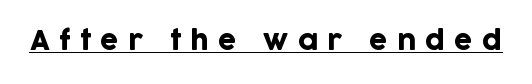
Q: Is the text italic (slanted)? A: No, it is upright.
Q: Is the text underlined? A: Yes.
Q: Is the spacing between letters normal or unusually wide? A: Unusually wide.
